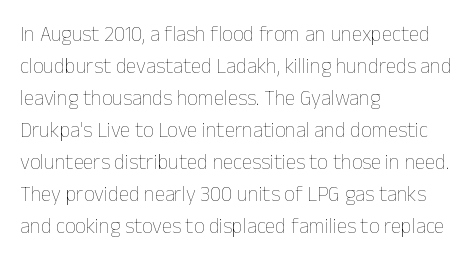
Q: Is the text bold? A: No.
Q: Is the text italic (slanted)? A: No, it is upright.
Q: Is the text underlined? A: No.
Q: How is the paragraph aligned? A: Left-aligned.
Q: Is the spacing between letters normal or unusually wide? A: Normal.
Q: Is the spacing between lines tight, normal or loose? A: Normal.
